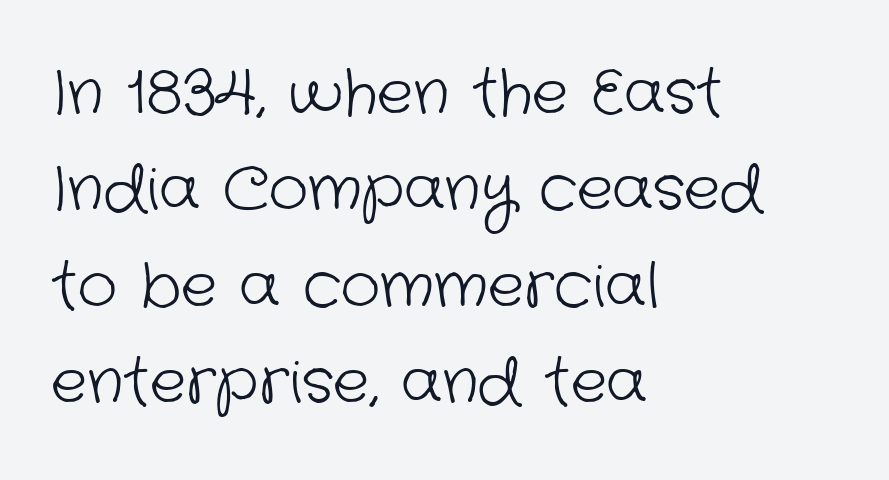
The image shows 61 px light sans-serif type; set left-aligned, normal line spacing (1.58x), normal letter spacing, not underlined; low stroke contrast and a medium x-height.
